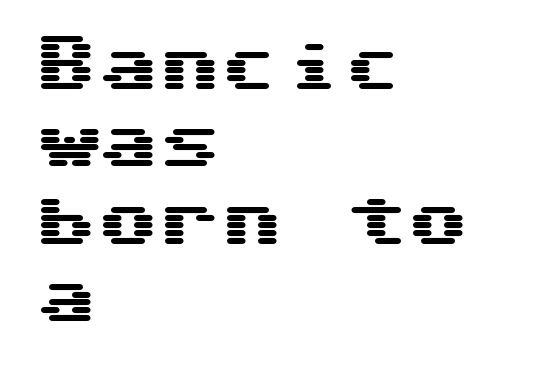
Q: Is the text italic (slanted)? A: No, it is upright.
Q: Is the typeface a serif or a sans-serif typeface? A: Sans-serif.
Q: Is the text underlined? A: No.
Q: How is the paragraph aligned? A: Left-aligned.
Q: Is the spacing between letters normal or unusually wide? A: Normal.
Q: Is the spacing between lines tight, normal or loose? A: Normal.
Q: Width (condensed, normal, or wide)? A: Wide.
Q: Stroke contrast? A: Medium.
Q: x-height? A: Medium.
Q: Monospaced? A: Yes.
